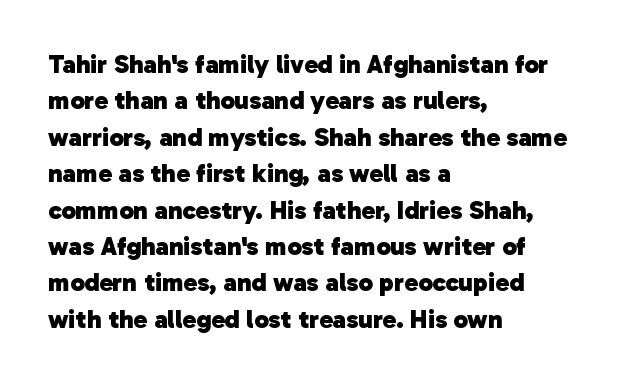
Q: Is the text bold? A: Yes.
Q: Is the text underlined? A: No.
Q: How is the paragraph aligned? A: Left-aligned.
Q: Is the spacing between letters normal or unusually wide? A: Normal.
Q: Is the spacing between lines tight, normal or loose? A: Normal.
